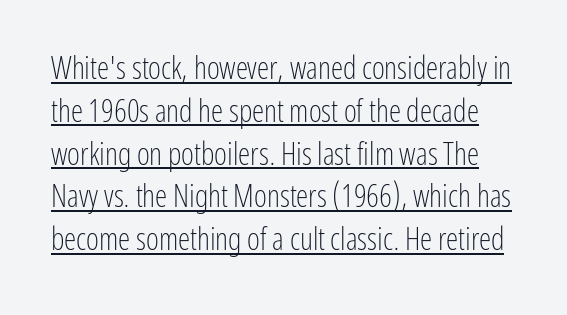
The image shows 31 px light, condensed sans-serif type, upright; set normal line spacing (1.38x), normal letter spacing, underlined; low stroke contrast and a medium x-height.
